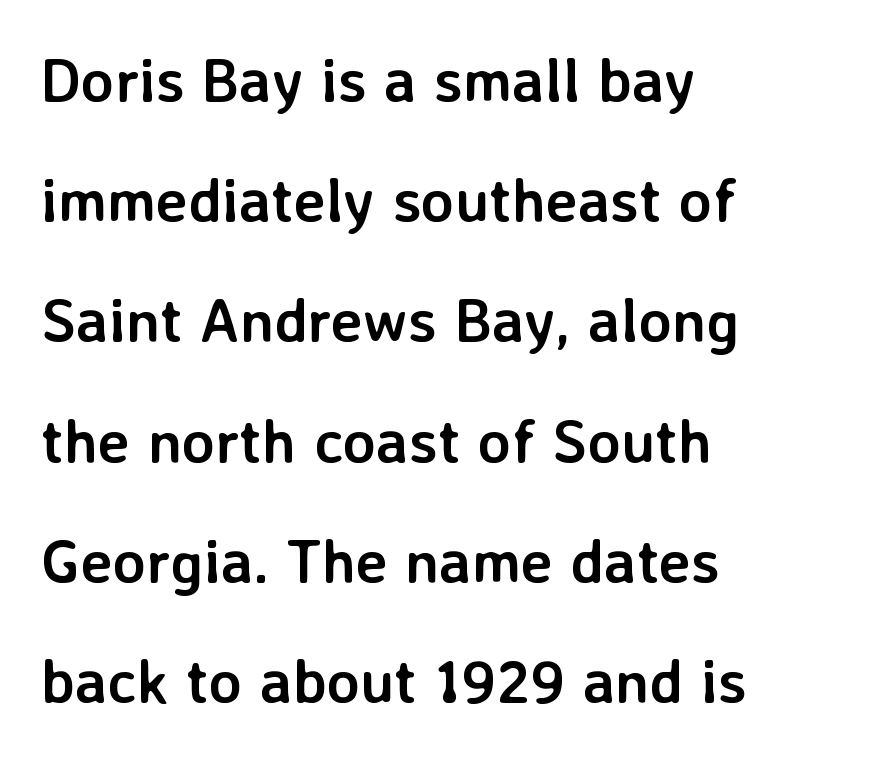
These lines stack with their left ends in a neat column. The glyphs in this specimen are sans serif. Character widths vary here, with narrow letters taking less room than wide ones. Weight: bold. This is roman type, the default non-slanted kind.
